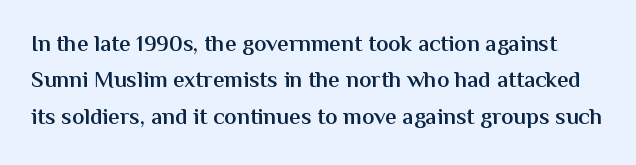
The image shows 23 px text type, upright; set normal line spacing (1.58x), normal letter spacing, not underlined.
